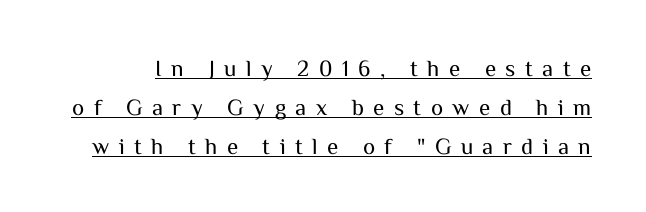
Q: Is the text bold? A: No.
Q: Is the text italic (slanted)? A: No, it is upright.
Q: Is the text underlined? A: Yes.
Q: Is the spacing between letters normal or unusually wide? A: Unusually wide.
Q: Is the spacing between lines tight, normal or loose? A: Normal.
